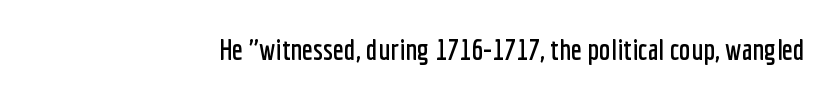
A typesetter would mark this as roman, not italic. The type is set solid horizontally, with unmodified tracking. Plain, unruled lines of type. The passage shown is typeset with a sans-serif family.
